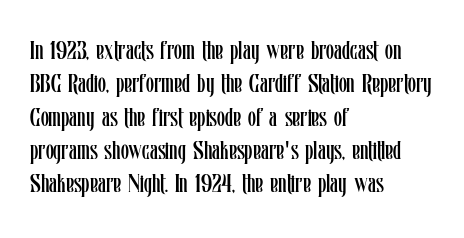
{"italic": "no", "bold": "no", "underline": "no", "align": "left", "line_spacing": "normal", "line_spacing_ratio": 1.28, "letter_spacing": "normal", "letter_spacing_em": 0.0, "glyph_px": 26}
